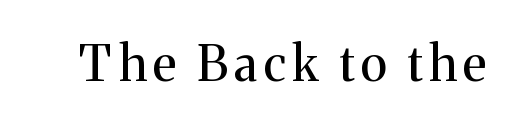
{"serif": "yes", "italic": "no", "bold": "no", "weight": "regular", "width": "normal", "stroke_contrast": "medium", "x_height": "medium", "monospaced": "no", "underline": "no", "glyph_px": 49}
